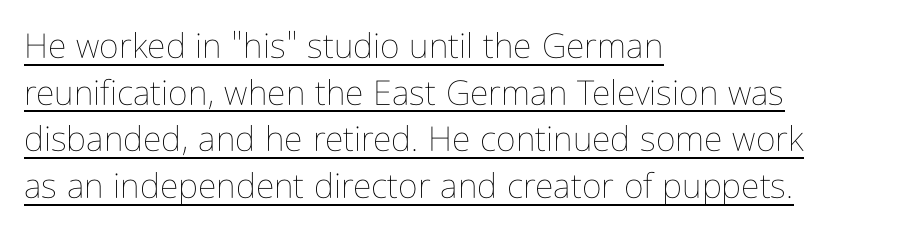
The image shows 34 px thin, condensed type, upright; set left-aligned, normal line spacing (1.37x), normal letter spacing, underlined; low stroke contrast and a medium x-height.
